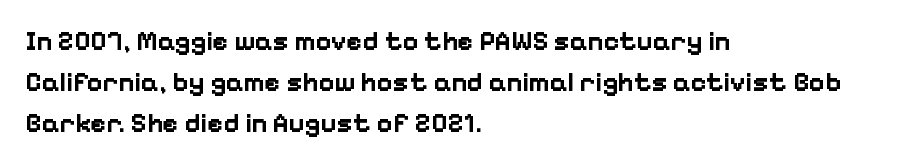
This is the regular roman posture of the typeface. Regarding leading, the lines here are spaced in the standard way. Heft: maximum for text — a bold. The specimen omits any rule beneath the text block's lines.
